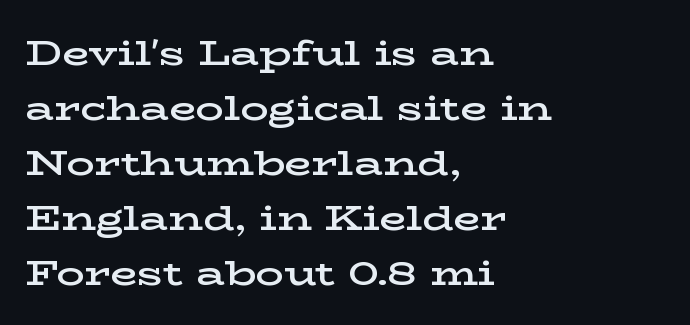
The image shows 35 px semibold, wide serif type, upright; set left-aligned, normal line spacing (1.57x), normal letter spacing, not underlined; low stroke contrast and a medium x-height.
